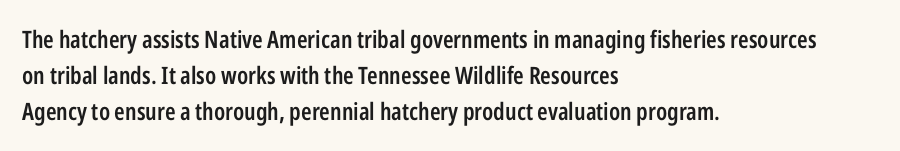
The image shows 24 px text type, upright; set left-aligned, normal line spacing (1.51x), normal letter spacing, not underlined.
